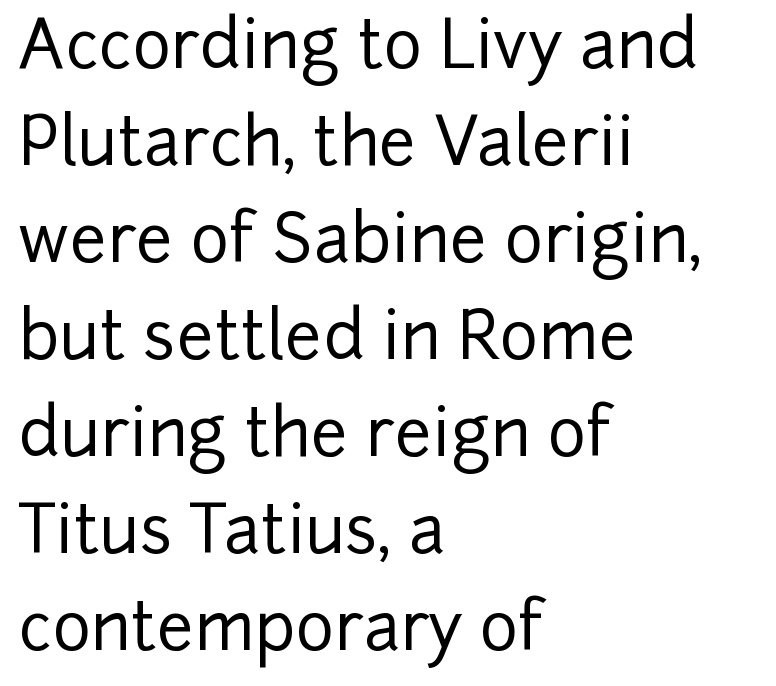
The horizontal fit of the characters is conventional and even. Horizontal bands of white between lines are of average thickness. Compared with a centered layout, this one pins lines to the left instead. I'd call this a sans setting — the letters go barefoot. Proportional: the letters do not fall into vertical columns. The letters stand straight up with perfectly vertical stems.
